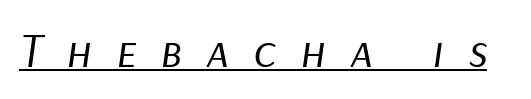
The image shows 48 px regular-weight type, italic (leaning right); set unusually wide letter spacing (+0.5 em), underlined; low stroke contrast and a medium x-height.
